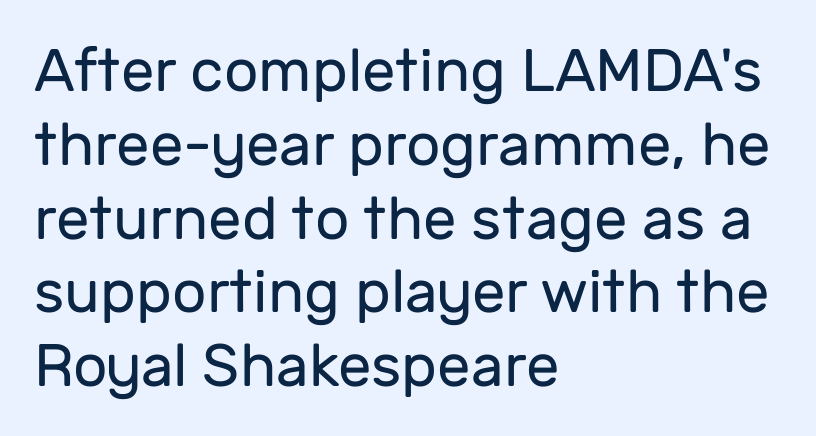
Q: Is the text bold? A: No.
Q: Is the text italic (slanted)? A: No, it is upright.
Q: Is the typeface a serif or a sans-serif typeface? A: Sans-serif.
Q: Is the text underlined? A: No.
Q: How is the paragraph aligned? A: Left-aligned.
Q: Is the spacing between letters normal or unusually wide? A: Normal.
Q: Width (condensed, normal, or wide)? A: Normal.
Q: Stroke contrast? A: Low.
Q: x-height? A: Medium.
Q: Monospaced? A: No.
